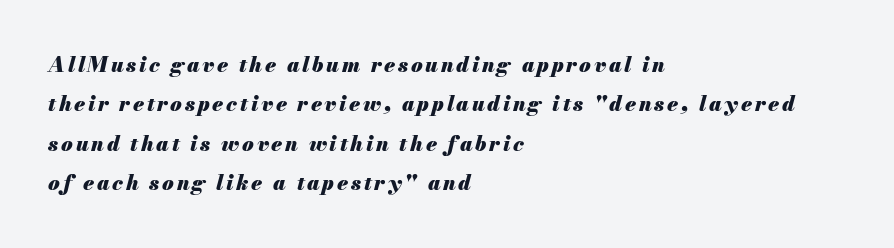
A full-strength bold gives these letters their thick strokes. Honestly, there is no underline to notice here at all. Characters are canted at an angle relative to the baseline's perpendicular. The typesetter chose a ragged-right arrangement here.
